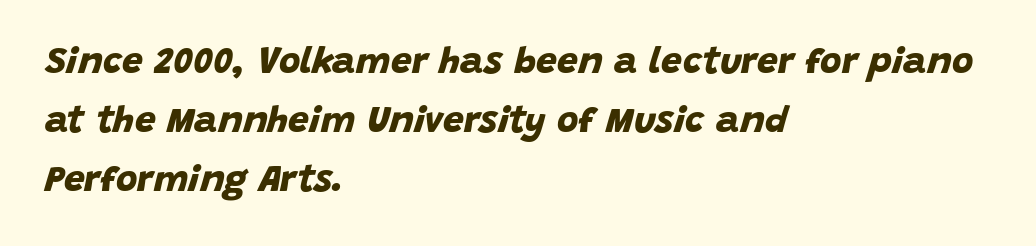
{"serif": "no", "bold": "yes", "weight": "bold", "width": "normal", "stroke_contrast": "low", "x_height": "large", "monospaced": "no", "underline": "no", "align": "left", "line_spacing": "normal", "line_spacing_ratio": 1.59, "letter_spacing": "normal", "letter_spacing_em": 0.0, "glyph_px": 37}
